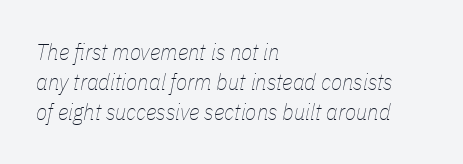
{"italic": "yes", "lean": "right", "slant_degrees": 11, "bold": "no", "underline": "no", "align": "left", "line_spacing": "normal", "line_spacing_ratio": 1.31, "letter_spacing": "normal", "letter_spacing_em": 0.0, "glyph_px": 23}
